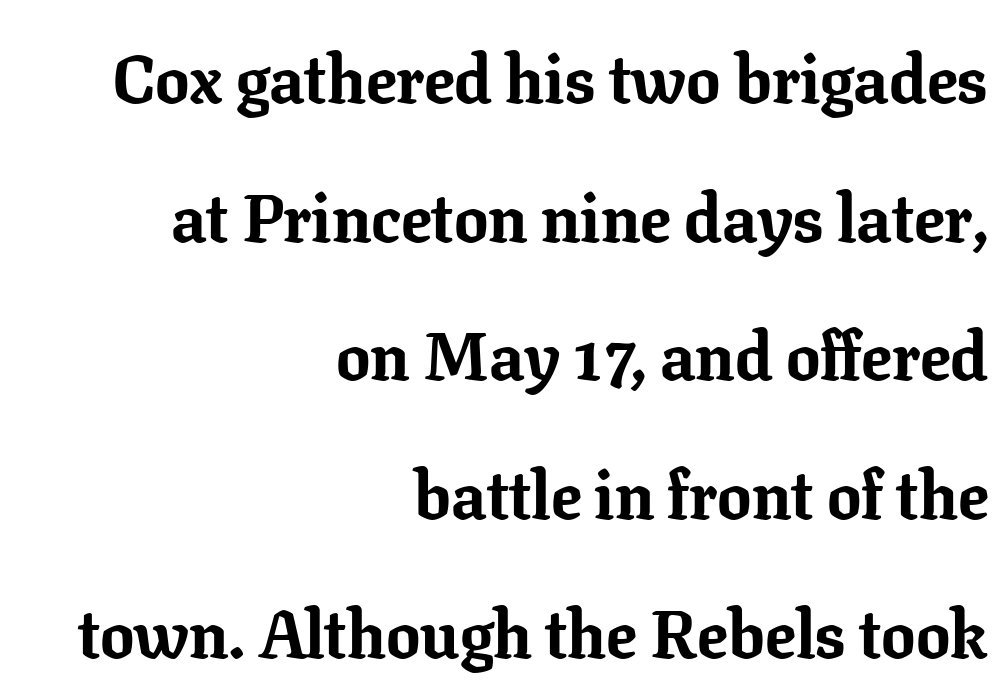
The image shows 68 px bold serif type, upright; set right-aligned, loose line spacing (2.04x), normal letter spacing, not underlined; low stroke contrast and a medium x-height.
